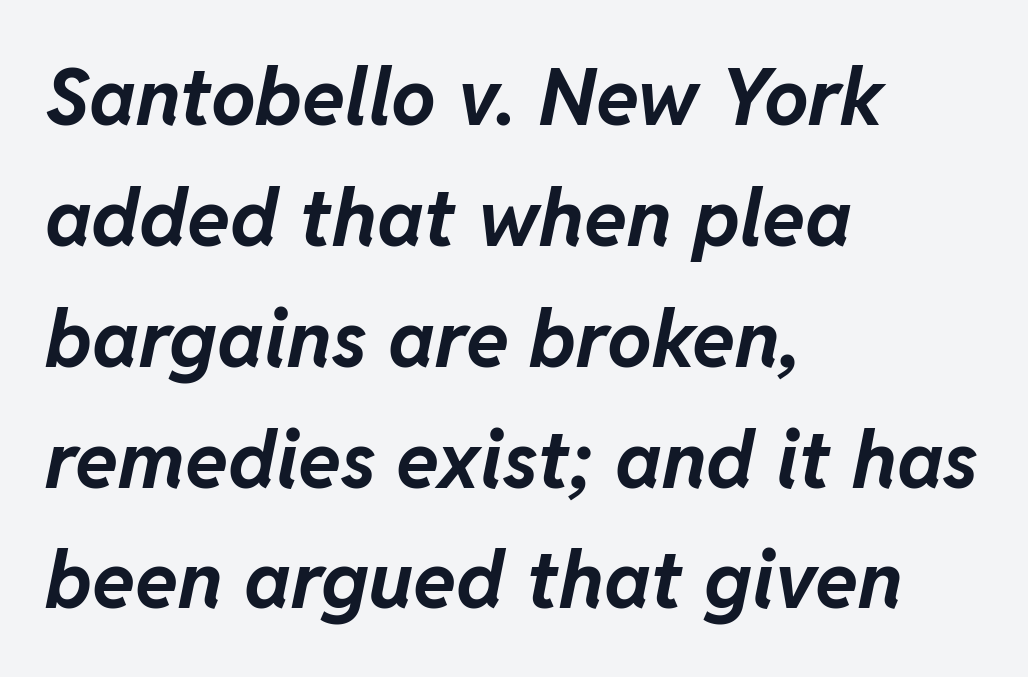
{"italic": "yes", "lean": "right", "slant_degrees": 11, "bold": "yes", "weight": "bold", "width": "normal", "stroke_contrast": "low", "x_height": "medium", "monospaced": "no", "underline": "no", "align": "left", "line_spacing": "normal", "line_spacing_ratio": 1.53, "letter_spacing": "normal", "letter_spacing_em": 0.0, "glyph_px": 79}
